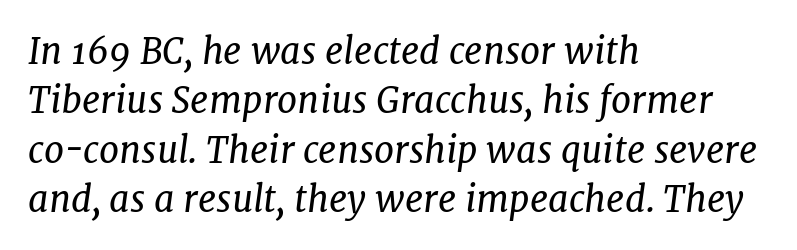
The image shows 36 px regular-weight serif type, italic (leaning right); set left-aligned, normal line spacing (1.37x), normal letter spacing, not underlined; low stroke contrast and a medium x-height.
